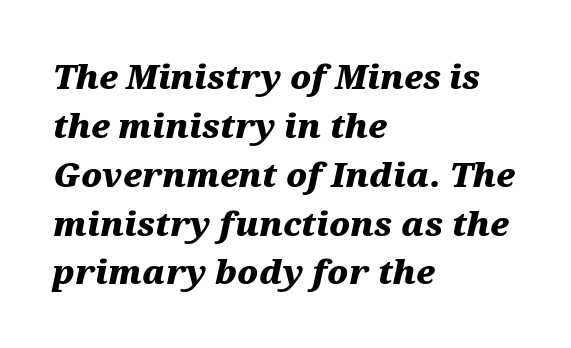
{"italic": "yes", "lean": "right", "slant_degrees": 12, "bold": "yes", "weight": "heavy", "width": "wide", "stroke_contrast": "medium", "x_height": "medium", "monospaced": "no", "underline": "no", "align": "left", "line_spacing": "normal", "line_spacing_ratio": 1.48, "letter_spacing": "normal", "letter_spacing_em": 0.0, "glyph_px": 33}
